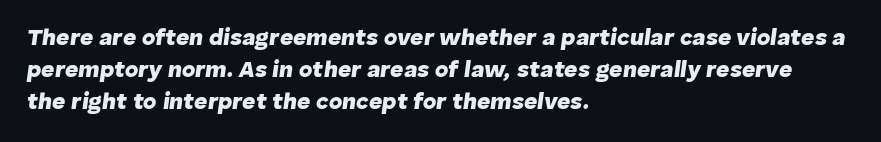
The image shows 23 px bold type, italic (leaning right); set left-aligned, normal line spacing (1.39x), normal letter spacing, not underlined.
